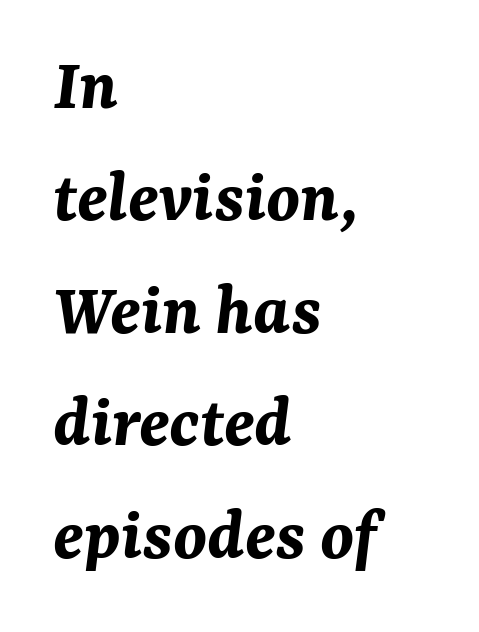
{"italic": "yes", "lean": "right", "slant_degrees": 7, "bold": "yes", "weight": "bold", "width": "normal", "stroke_contrast": "medium", "x_height": "medium", "monospaced": "no", "underline": "no", "align": "left", "line_spacing": "normal", "line_spacing_ratio": 1.5, "letter_spacing": "normal", "letter_spacing_em": 0.0, "glyph_px": 75}
